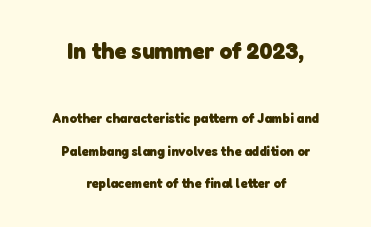
{"bold": "yes", "underline": "no", "align": "center", "line_spacing": "loose", "line_spacing_ratio": 2.3, "letter_spacing": "normal", "letter_spacing_em": 0.0, "larger_block": "first", "size_ratio": 1.71, "glyph_px": 24}
